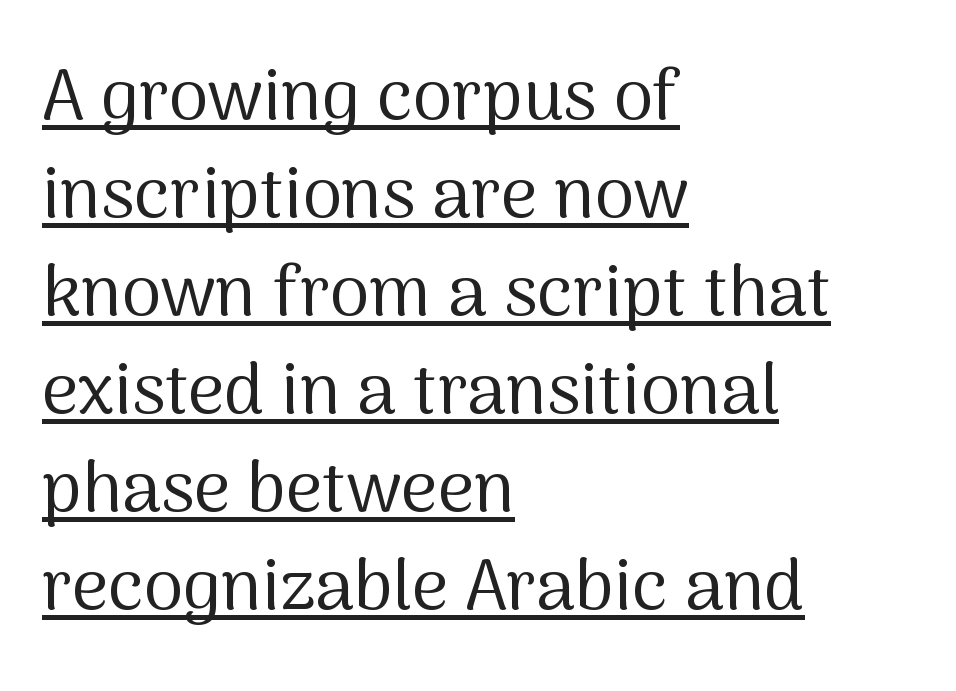
The image shows 71 px regular-weight sans-serif type, upright; set left-aligned, normal line spacing (1.38x), normal letter spacing, underlined; medium stroke contrast and a medium x-height.
